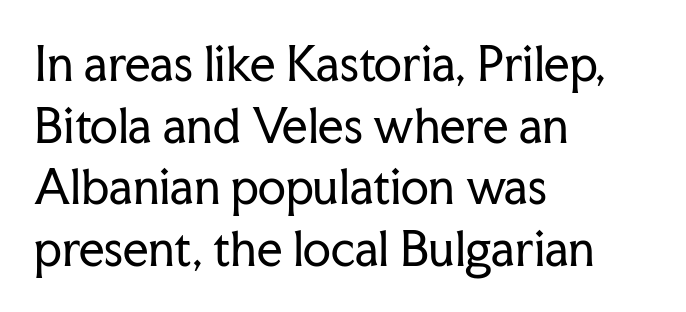
The image shows 45 px regular-weight serif type, upright; set left-aligned, normal line spacing (1.37x), normal letter spacing, not underlined; low stroke contrast and a medium x-height.
